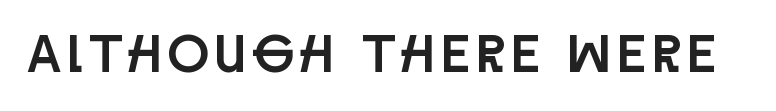
Q: Is the text italic (slanted)? A: No, it is upright.
Q: Is the typeface a serif or a sans-serif typeface? A: Sans-serif.
Q: Is the text underlined? A: No.
Q: Width (condensed, normal, or wide)? A: Condensed.
Q: Stroke contrast? A: Low.
Q: x-height? A: Large.
Q: Monospaced? A: No.
